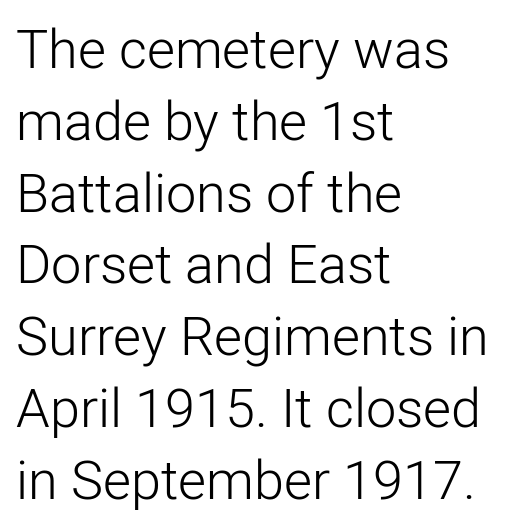
Q: Is the text bold? A: No.
Q: Is the text italic (slanted)? A: No, it is upright.
Q: Is the typeface a serif or a sans-serif typeface? A: Sans-serif.
Q: Is the text underlined? A: No.
Q: How is the paragraph aligned? A: Left-aligned.
Q: Is the spacing between letters normal or unusually wide? A: Normal.
Q: Is the spacing between lines tight, normal or loose? A: Normal.
Q: Width (condensed, normal, or wide)? A: Normal.
Q: Stroke contrast? A: Low.
Q: x-height? A: Medium.
Q: Monospaced? A: No.
